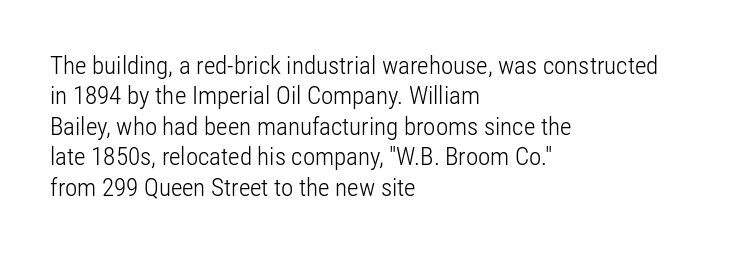
The image shows 25 px text type, upright; set left-aligned, line spacing 1.22x, normal letter spacing, not underlined.
